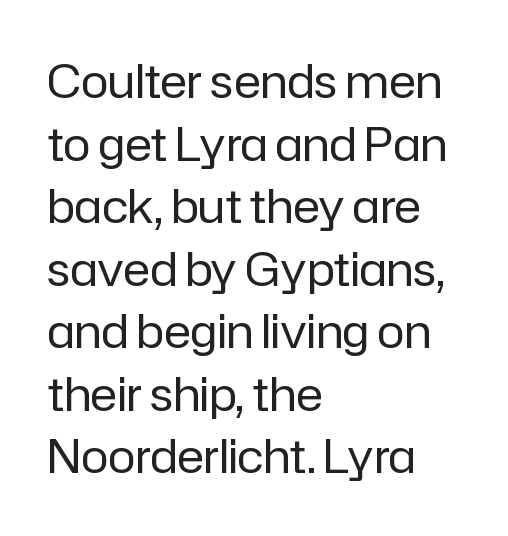
Q: Is the text bold? A: No.
Q: Is the text italic (slanted)? A: No, it is upright.
Q: Is the typeface a serif or a sans-serif typeface? A: Sans-serif.
Q: Is the text underlined? A: No.
Q: How is the paragraph aligned? A: Left-aligned.
Q: Is the spacing between letters normal or unusually wide? A: Normal.
Q: Is the spacing between lines tight, normal or loose? A: Normal.
Q: Width (condensed, normal, or wide)? A: Normal.
Q: Stroke contrast? A: Low.
Q: x-height? A: Medium.
Q: Monospaced? A: No.
